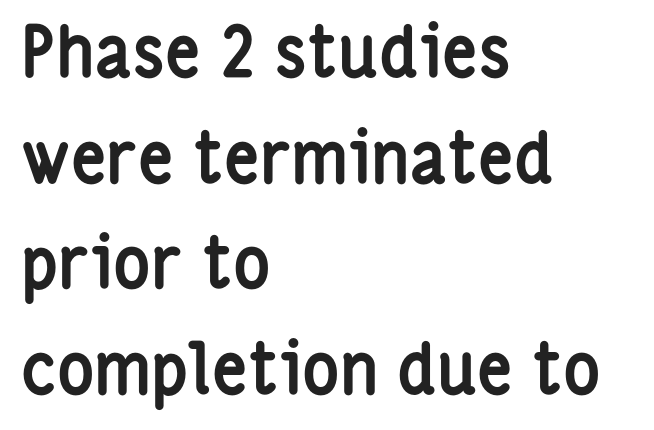
{"serif": "no", "italic": "no", "bold": "yes", "weight": "semibold", "width": "condensed", "stroke_contrast": "low", "x_height": "medium", "monospaced": "no", "underline": "no", "align": "left", "line_spacing": "normal", "line_spacing_ratio": 1.51, "letter_spacing": "normal", "letter_spacing_em": 0.0, "glyph_px": 70}
